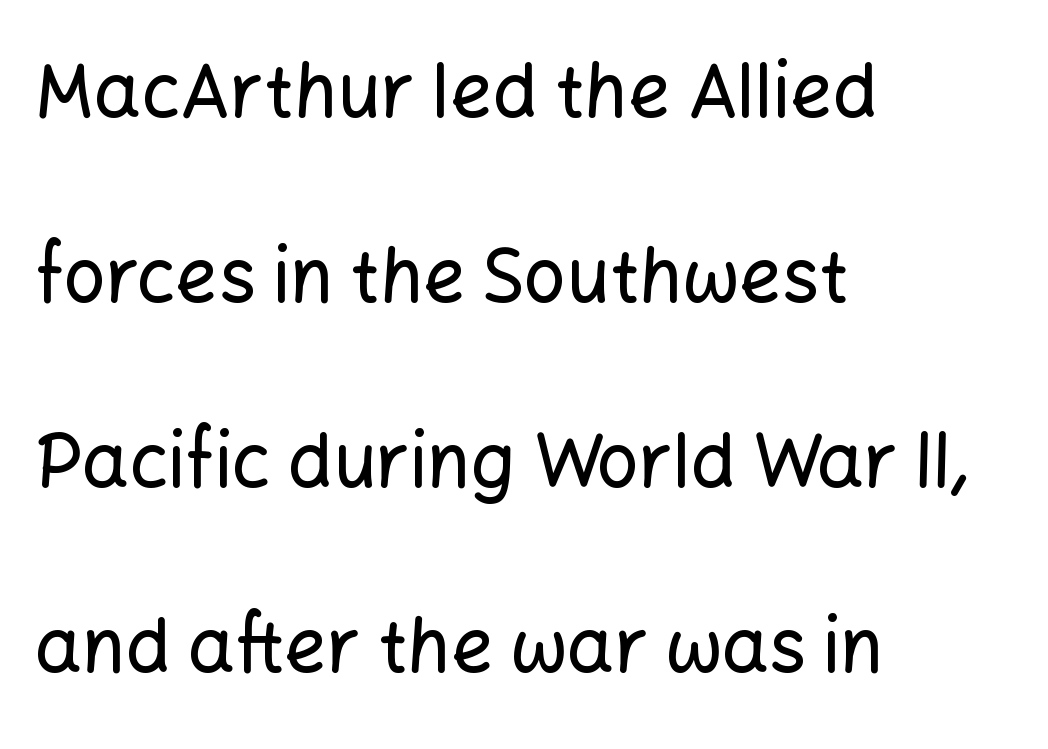
Q: Is the text italic (slanted)? A: No, it is upright.
Q: Is the typeface a serif or a sans-serif typeface? A: Sans-serif.
Q: Is the text underlined? A: No.
Q: How is the paragraph aligned? A: Left-aligned.
Q: Is the spacing between letters normal or unusually wide? A: Normal.
Q: Is the spacing between lines tight, normal or loose? A: Loose.
Q: Width (condensed, normal, or wide)? A: Normal.
Q: Stroke contrast? A: Low.
Q: x-height? A: Medium.
Q: Monospaced? A: No.
